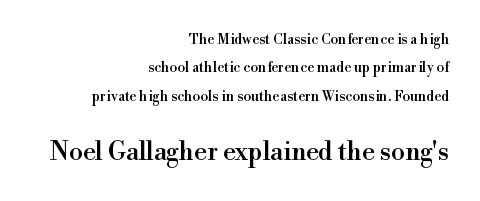
The image shows 25 px text type, upright; set right-aligned, loose line spacing (2.03x), normal letter spacing, not underlined; the second (bottom) block is 1.79x larger.
